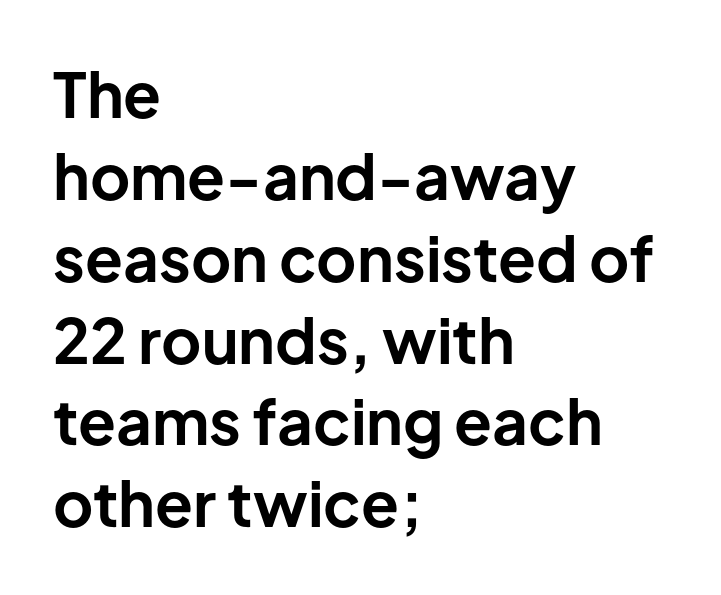
Stroke thickness is high; the sample reads as a true bold. Nobody drew a line under any word here. The typeface chosen for these lines omits serifs. The rag falls on the right side of this text block. Each word holds together tightly as a unit, with standard inter-letter gaps.
